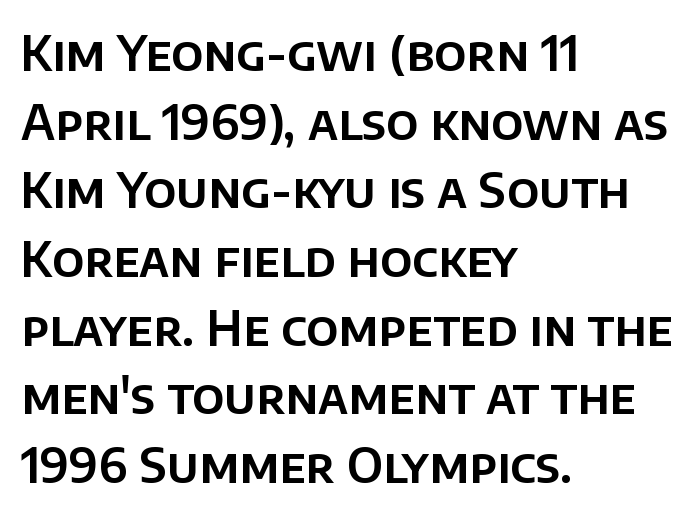
Underlining? Definitely not there. The designer went with a sans here, leaving each stem footless. A roman cut, with each character standing at attention. The ragged edge is on the right, which tells us the setting is flush left. Do the characters align in a grid? No, the font is proportional. Quick note: interline space is typical.
